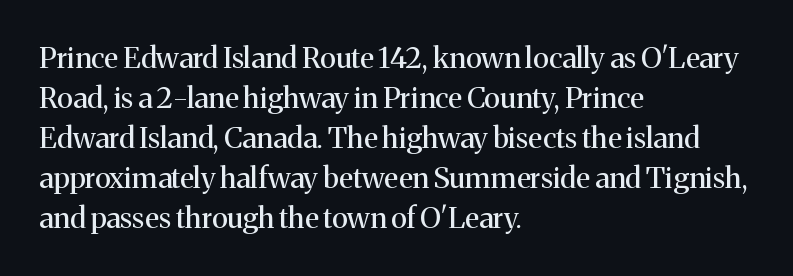
The image shows 29 px regular-weight serif type, upright; set left-aligned, normal line spacing (1.38x), normal letter spacing, not underlined; medium stroke contrast and a medium x-height.
